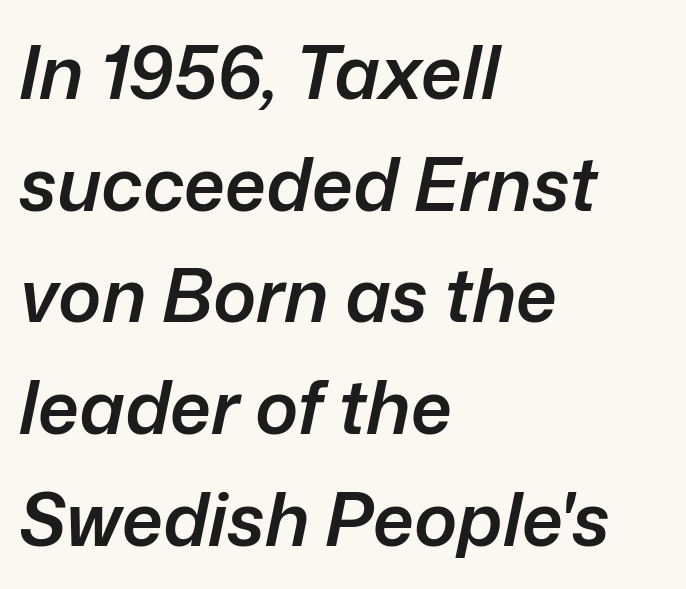
{"italic": "yes", "lean": "right", "slant_degrees": 12, "bold": "semi", "weight": "semibold", "width": "normal", "stroke_contrast": "low", "x_height": "medium", "monospaced": "no", "underline": "no", "align": "left", "line_spacing": "normal", "line_spacing_ratio": 1.53, "letter_spacing": "normal", "letter_spacing_em": 0.0, "glyph_px": 73}
